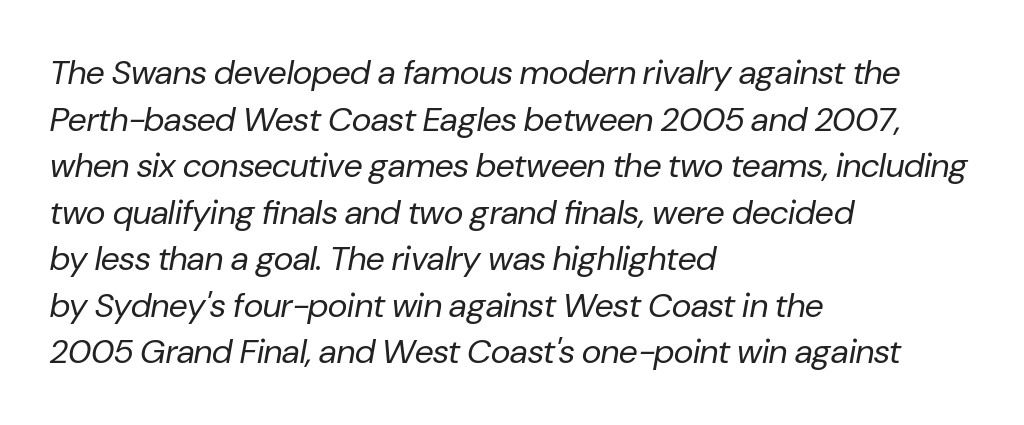
The image shows 34 px regular-weight type, italic (leaning right); set left-aligned, normal line spacing (1.37x), normal letter spacing, not underlined; low stroke contrast and a medium x-height.
